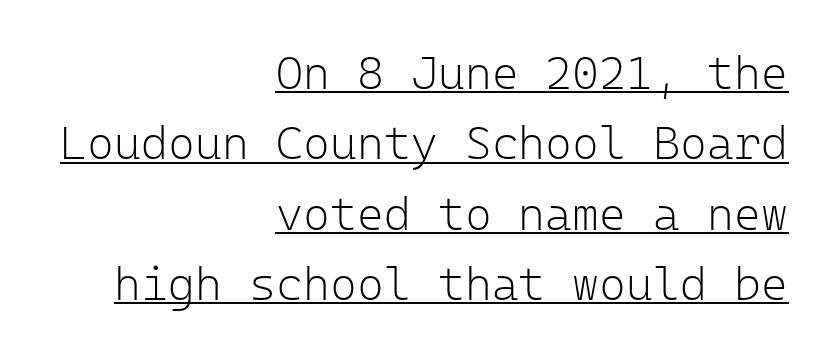
Are there feet on the stems? There aren't — it's a sans. Characters remain perfectly vertical along every line. These characters rest on top of a visible drawn line. The weight would be labelled regular, book, light, or lighter still. Nothing unusual about the tracking: characters are spaced as the font intends. The space between consecutive lines is moderate.
